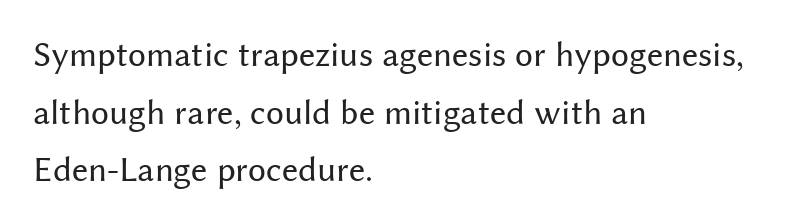
Q: Is the text bold? A: No.
Q: Is the text italic (slanted)? A: No, it is upright.
Q: Is the typeface a serif or a sans-serif typeface? A: Sans-serif.
Q: Is the text underlined? A: No.
Q: How is the paragraph aligned? A: Left-aligned.
Q: Is the spacing between letters normal or unusually wide? A: Normal.
Q: Is the spacing between lines tight, normal or loose? A: Normal.
Q: Width (condensed, normal, or wide)? A: Normal.
Q: Stroke contrast? A: Medium.
Q: x-height? A: Medium.
Q: Monospaced? A: No.
